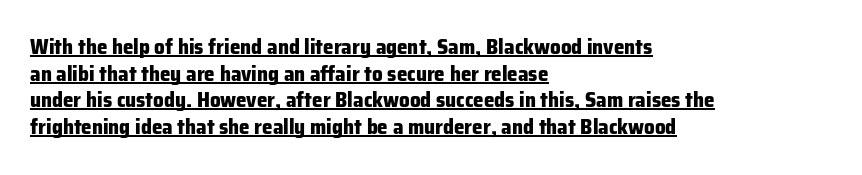
{"italic": "no", "bold": "yes", "underline": "yes", "align": "left", "line_spacing": "normal", "line_spacing_ratio": 1.27, "letter_spacing": "normal", "letter_spacing_em": 0.0, "glyph_px": 21}
